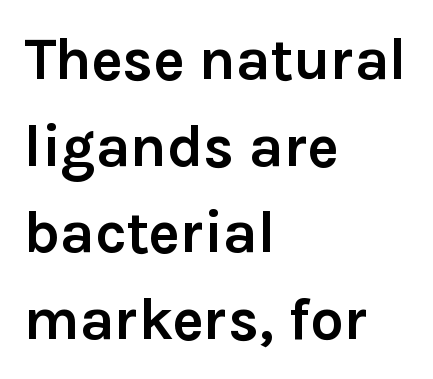
The image shows 59 px semibold sans-serif type, upright; set left-aligned, normal line spacing (1.47x), normal letter spacing, not underlined; a medium x-height.
